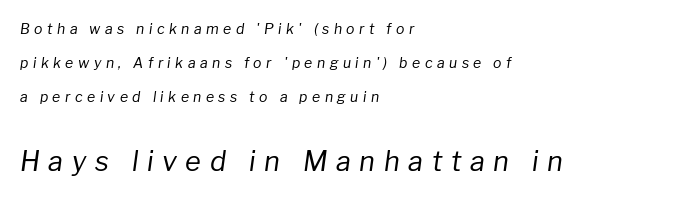
{"italic": "yes", "lean": "right", "slant_degrees": 8, "bold": "no", "underline": "no", "align": "left", "line_spacing": "loose", "line_spacing_ratio": 2.43, "letter_spacing": "wide", "letter_spacing_em": 0.32, "larger_block": "second", "size_ratio": 1.93, "glyph_px": 27}
